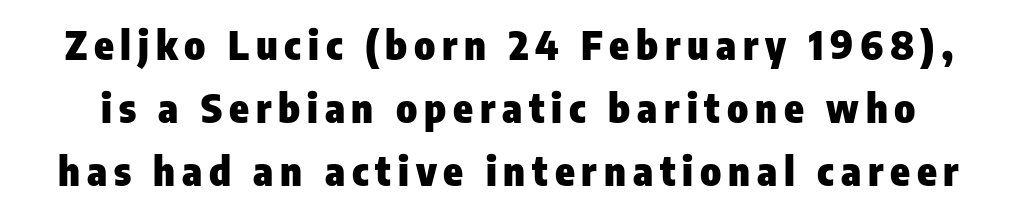
The image shows 40 px heavy, condensed sans-serif type, upright; set normal line spacing (1.58x), not underlined; low stroke contrast and a medium x-height.
